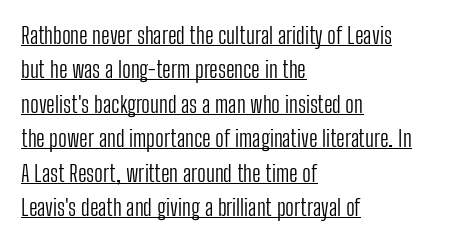
The image shows 23 px text type, upright; set left-aligned, normal line spacing (1.5x), normal letter spacing, underlined.
